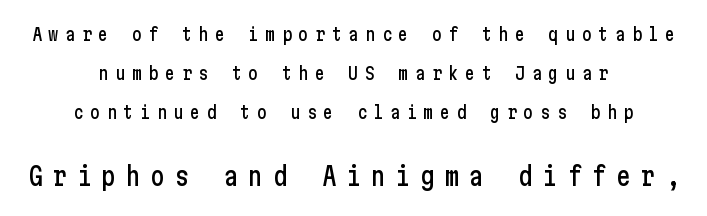
{"italic": "no", "underline": "no", "align": "center", "line_spacing": "loose", "line_spacing_ratio": 2.3, "letter_spacing": "wide", "letter_spacing_em": 0.38, "larger_block": "second", "size_ratio": 1.47, "glyph_px": 25}
